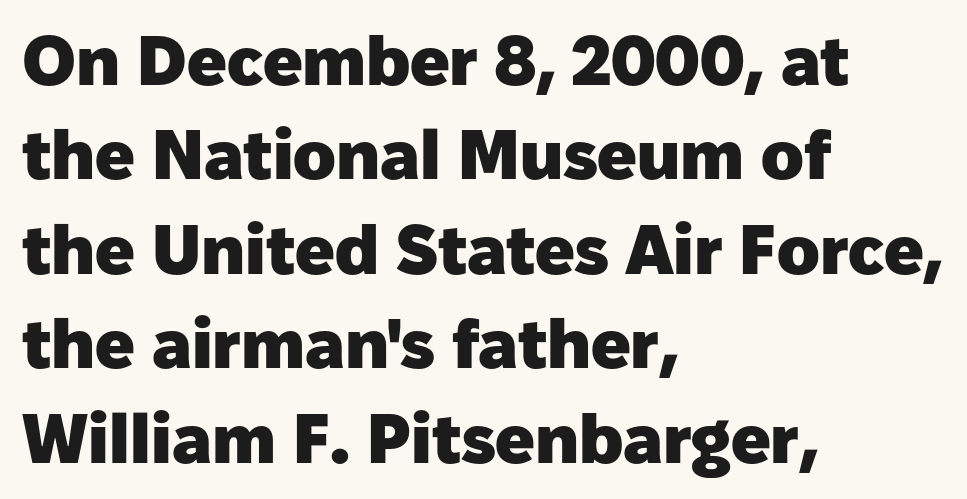
The image shows 70 px heavy sans-serif type, upright; set left-aligned, normal line spacing (1.35x), normal letter spacing, not underlined; low stroke contrast and a medium x-height.
